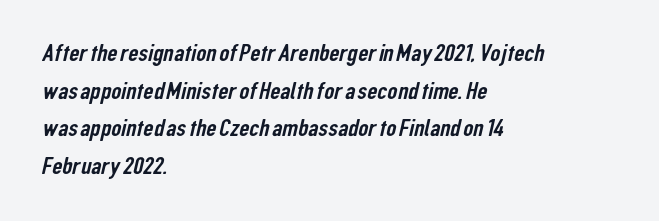
{"underline": "no", "align": "left", "line_spacing": "normal", "line_spacing_ratio": 1.51, "letter_spacing": "normal", "letter_spacing_em": 0.0, "glyph_px": 25}
